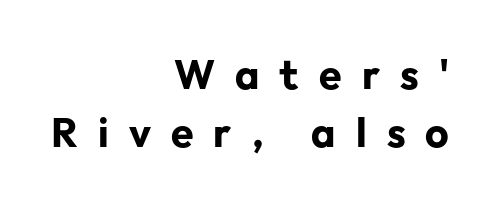
Q: Is the text bold? A: Yes.
Q: Is the text italic (slanted)? A: No, it is upright.
Q: Is the typeface a serif or a sans-serif typeface? A: Sans-serif.
Q: Is the text underlined? A: No.
Q: How is the paragraph aligned? A: Right-aligned.
Q: Is the spacing between letters normal or unusually wide? A: Unusually wide.
Q: Is the spacing between lines tight, normal or loose? A: Normal.
Q: Width (condensed, normal, or wide)? A: Normal.
Q: Stroke contrast? A: Low.
Q: x-height? A: Medium.
Q: Monospaced? A: No.
